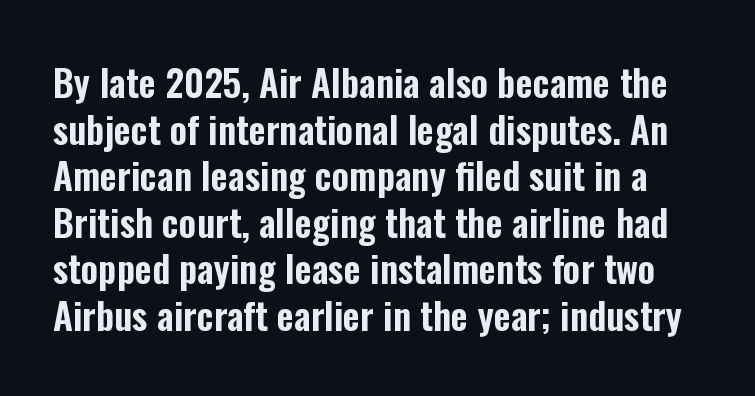
Q: Is the text italic (slanted)? A: No, it is upright.
Q: Is the typeface a serif or a sans-serif typeface? A: Sans-serif.
Q: Is the text underlined? A: No.
Q: Is the spacing between letters normal or unusually wide? A: Normal.
Q: Is the spacing between lines tight, normal or loose? A: Normal.
Q: Width (condensed, normal, or wide)? A: Condensed.
Q: Stroke contrast? A: Low.
Q: x-height? A: Medium.
Q: Monospaced? A: No.
